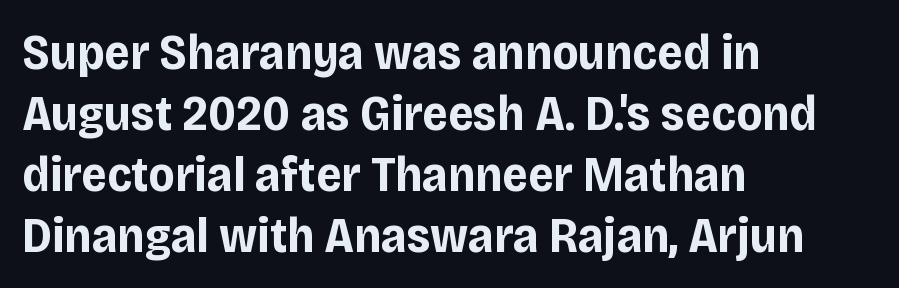
{"serif": "no", "italic": "no", "bold": "yes", "weight": "bold", "width": "normal", "stroke_contrast": "low", "x_height": "large", "monospaced": "no", "underline": "no", "align": "left", "line_spacing_ratio": 1.22, "letter_spacing": "normal", "letter_spacing_em": 0.0, "glyph_px": 50}
